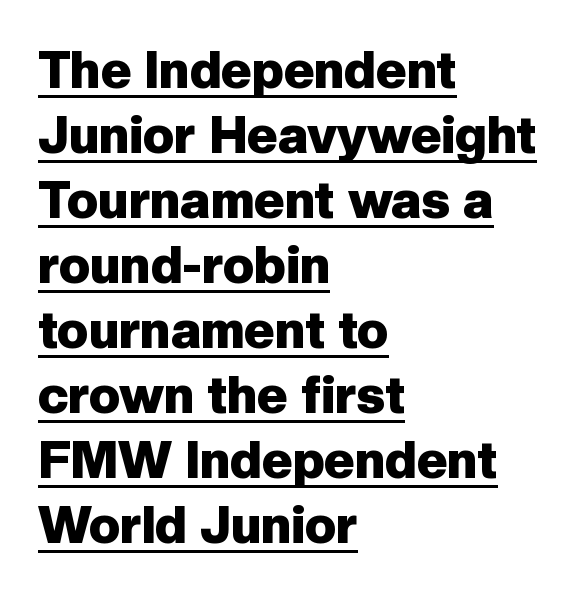
{"serif": "no", "italic": "no", "bold": "yes", "weight": "heavy", "width": "normal", "stroke_contrast": "low", "x_height": "medium", "monospaced": "no", "underline": "yes", "align": "left", "line_spacing": "normal", "line_spacing_ratio": 1.25, "letter_spacing": "normal", "letter_spacing_em": 0.0, "glyph_px": 52}
